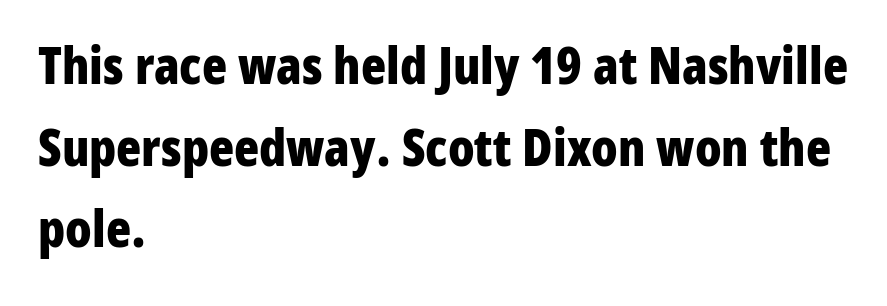
{"serif": "no", "italic": "no", "bold": "yes", "weight": "bold", "width": "condensed", "stroke_contrast": "low", "x_height": "medium", "monospaced": "no", "underline": "no", "align": "left", "line_spacing": "normal", "line_spacing_ratio": 1.57, "letter_spacing": "normal", "letter_spacing_em": 0.0, "glyph_px": 52}
